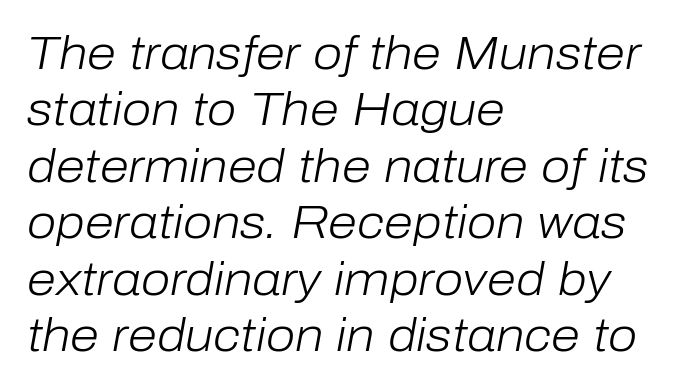
Rendered with sloped, italic letterforms. Unbolded letterforms with no extra heft. Students, note that the glyphs here touch the page at normal intervals. Does the copy run flush right? No — it runs flush left.
